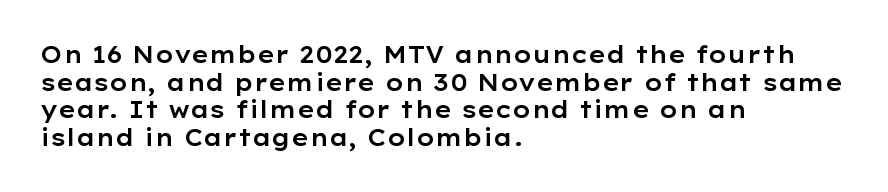
The line texture is even and compact thanks to regular tracking. These lines stack with their left ends in a neat column. The lettering stays uniformly vertical, giving the passage a roman look. Check the space under the baseline: it is left empty.
